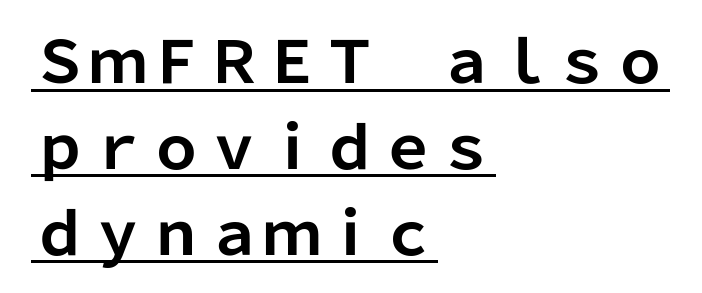
The rendering keeps characters at their native spacing. Strokes here are thick enough to call this a true bold. Leftover space on each line is placed entirely after the last word. Has an underline been added? It has.
